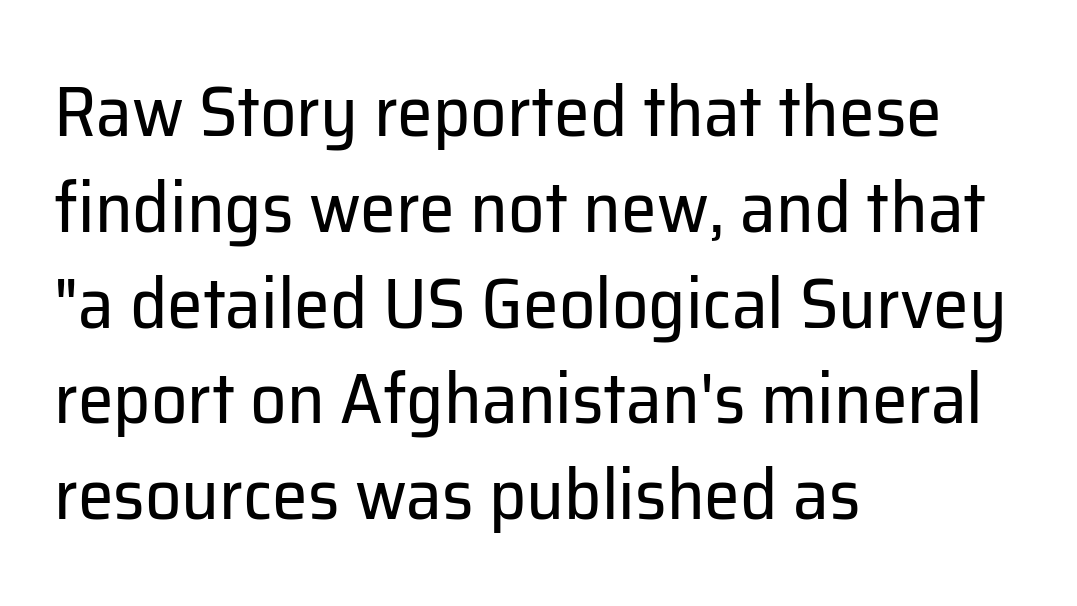
Regarding serifs, this sample does without them. The area under the type is left untouched. Do the characters align in a grid? No, the font is proportional. Posture: upright roman.
